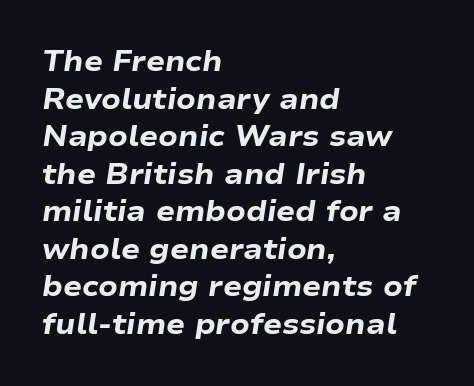
Which margin do the lines hug? The left one — the right edge is uneven. Caption: standard tracking, unaltered. Type without underlining. Stroke thickness is high; the sample reads as a true bold. When letters slant like this, we call the style italic.
